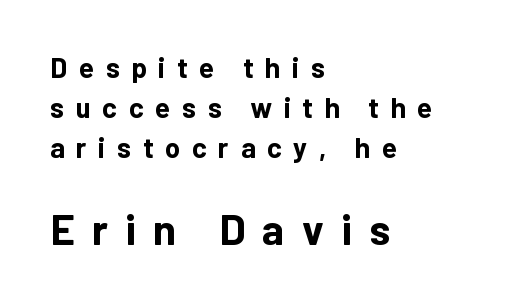
Q: Is the text bold? A: Yes.
Q: Is the text italic (slanted)? A: No, it is upright.
Q: Is the typeface a serif or a sans-serif typeface? A: Sans-serif.
Q: Is the text underlined? A: No.
Q: How is the paragraph aligned? A: Left-aligned.
Q: Is the spacing between letters normal or unusually wide? A: Unusually wide.
Q: Is the spacing between lines tight, normal or loose? A: Normal.
Q: Which block of text is set in a larger size, the first (top) or the second (bottom)? A: The second (bottom) one.
Q: Width (condensed, normal, or wide)? A: Normal.
Q: Stroke contrast? A: Low.
Q: x-height? A: Medium.
Q: Monospaced? A: No.
